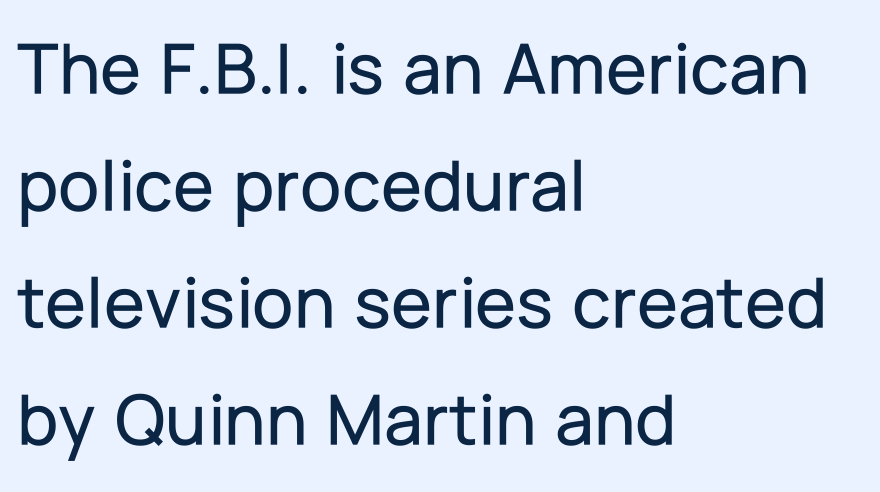
{"serif": "no", "italic": "no", "width": "normal", "stroke_contrast": "low", "x_height": "medium", "monospaced": "no", "underline": "no", "align": "left", "line_spacing": "normal", "line_spacing_ratio": 1.56, "letter_spacing": "normal", "letter_spacing_em": 0.0, "glyph_px": 75}
